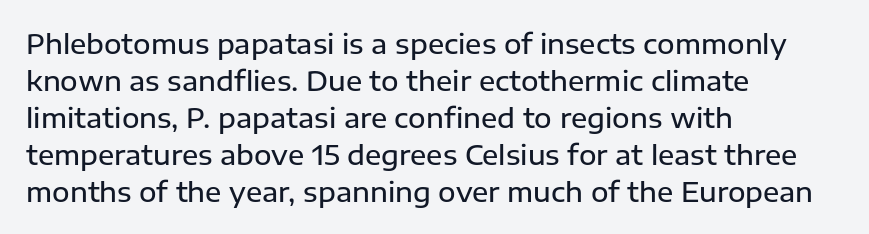
The image shows 27 px text type, upright; set left-aligned, normal line spacing (1.37x), normal letter spacing, not underlined.
